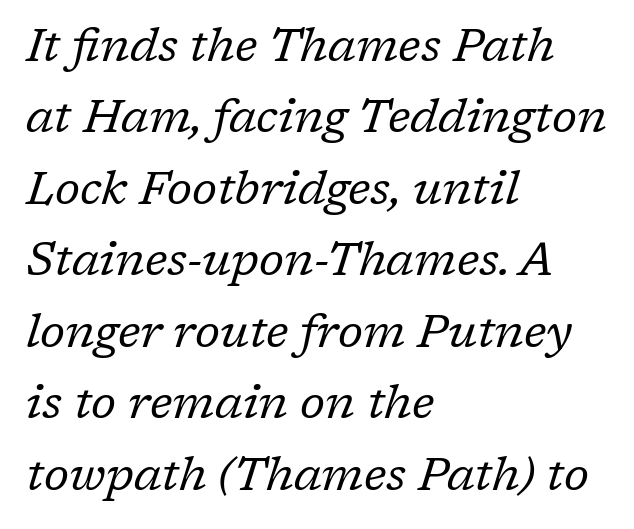
Q: Is the text bold? A: No.
Q: Is the text italic (slanted)? A: Yes, it leans right by about 17 degrees.
Q: Is the typeface a serif or a sans-serif typeface? A: Serif.
Q: Is the text underlined? A: No.
Q: How is the paragraph aligned? A: Left-aligned.
Q: Is the spacing between letters normal or unusually wide? A: Normal.
Q: Is the spacing between lines tight, normal or loose? A: Normal.
Q: Width (condensed, normal, or wide)? A: Normal.
Q: Stroke contrast? A: Low.
Q: x-height? A: Medium.
Q: Monospaced? A: No.
